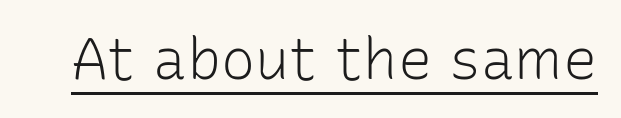
The letters advance in unequal steps, a hallmark of proportional type. To sum up the face: it is a sans, with no serifs. The letterforms sit at book weight or below. A continuous stroke trails under the words, as in a hyperlink. If you drew a line through each stem, it would be perfectly vertical. Inter-character spacing is left at the font's built-in metrics.
